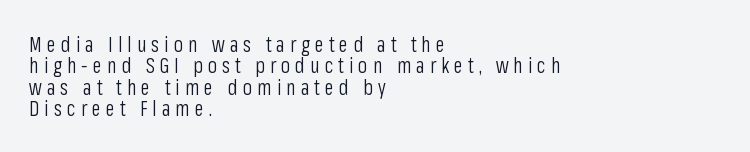
Q: Is the text bold? A: No.
Q: Is the text italic (slanted)? A: No, it is upright.
Q: Is the text underlined? A: No.
Q: How is the paragraph aligned? A: Left-aligned.
Q: Is the spacing between letters normal or unusually wide? A: Unusually wide.
Q: Is the spacing between lines tight, normal or loose? A: Tight.
